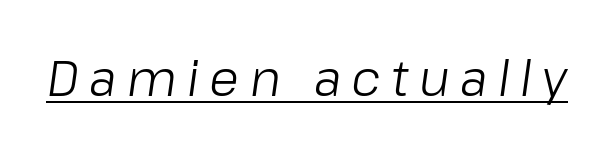
Q: Is the text bold? A: No.
Q: Is the text italic (slanted)? A: Yes, it leans right by about 8 degrees.
Q: Is the text underlined? A: Yes.
Q: Is the spacing between letters normal or unusually wide? A: Unusually wide.
Q: Width (condensed, normal, or wide)? A: Normal.
Q: Stroke contrast? A: Low.
Q: x-height? A: Medium.
Q: Monospaced? A: No.
